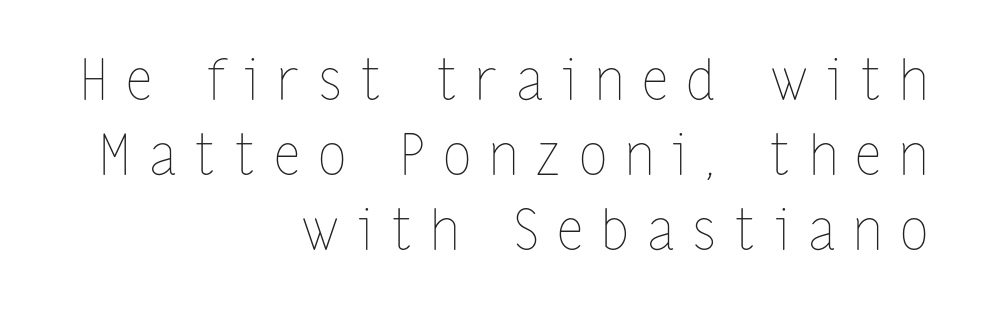
{"italic": "no", "bold": "no", "weight": "thin", "width": "condensed", "stroke_contrast": "low", "x_height": "medium", "monospaced": "no", "underline": "no", "align": "right", "line_spacing": "normal", "line_spacing_ratio": 1.34, "letter_spacing": "wide", "letter_spacing_em": 0.35, "glyph_px": 56}
